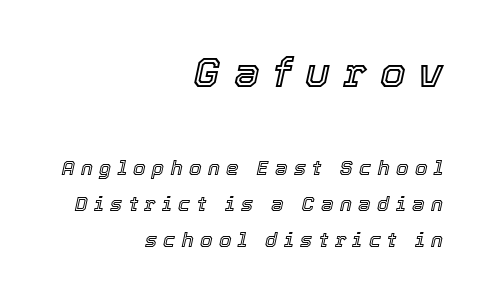
A student would call this right alignment; a typographer would say flush right, rag left. Each letter keeps its own natural width here, so spacing adapts to shape. Tracking value appears strongly positive — letters spread wide. The area under the type is left untouched. This is oblique type, the kind used for emphasis or titles.
